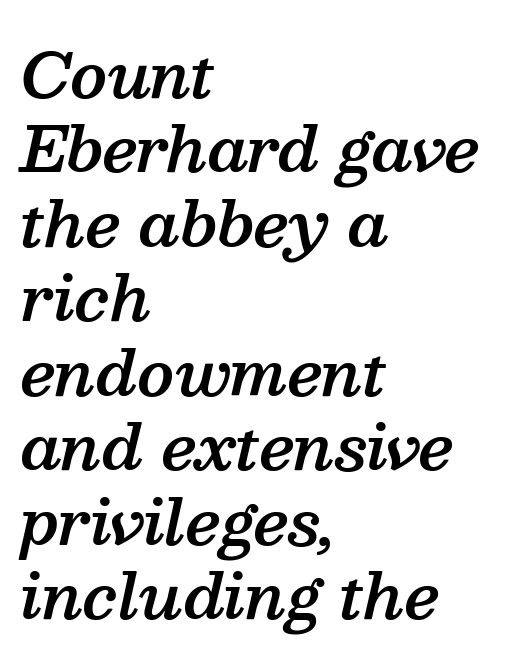
The image shows 61 px semibold serif type, italic (leaning right); set left-aligned, line spacing 1.22x, normal letter spacing, not underlined; medium stroke contrast and a medium x-height.
